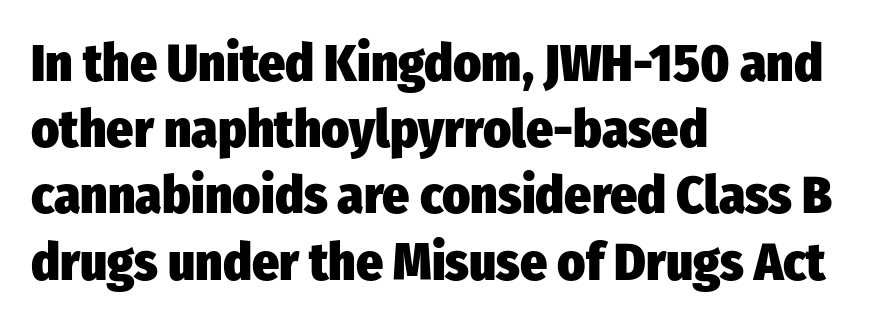
{"serif": "no", "italic": "no", "bold": "yes", "weight": "heavy", "width": "condensed", "stroke_contrast": "low", "x_height": "medium", "monospaced": "no", "underline": "no", "align": "left", "line_spacing": "normal", "line_spacing_ratio": 1.25, "letter_spacing": "normal", "letter_spacing_em": 0.0, "glyph_px": 53}
